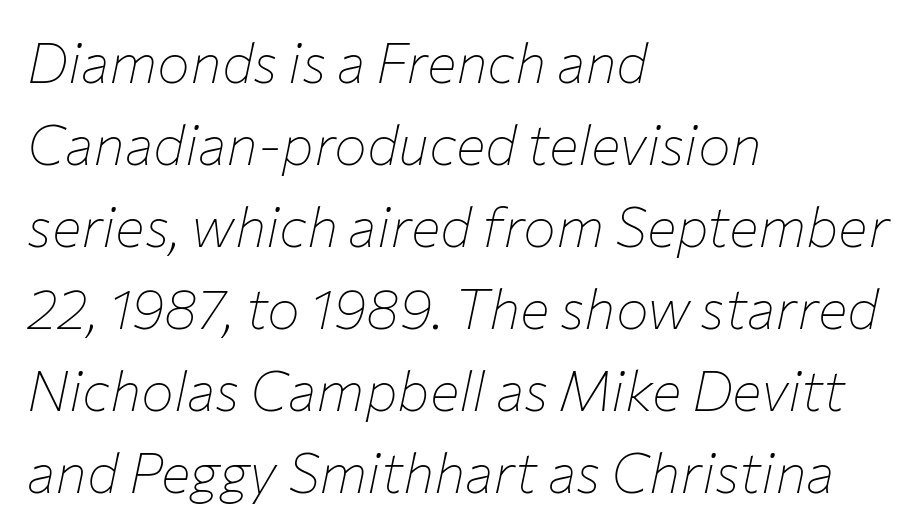
The image shows 55 px thin type, italic (leaning right); set left-aligned, normal line spacing (1.49x), normal letter spacing, not underlined; low stroke contrast and a medium x-height.
